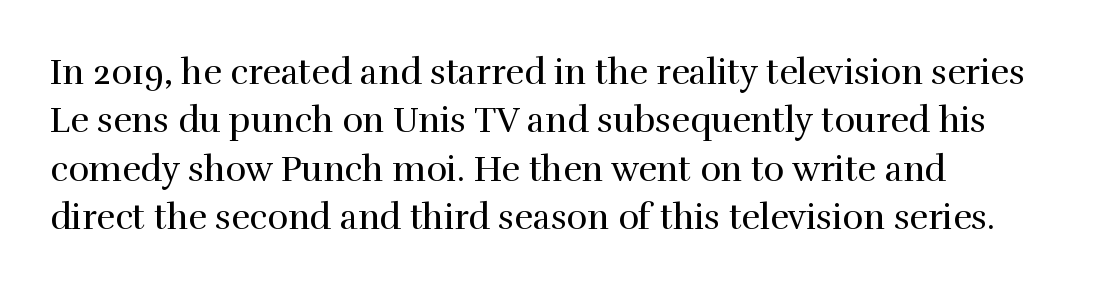
The image shows 35 px regular-weight serif type, upright; set left-aligned, normal line spacing (1.38x), normal letter spacing, not underlined; a medium x-height.
